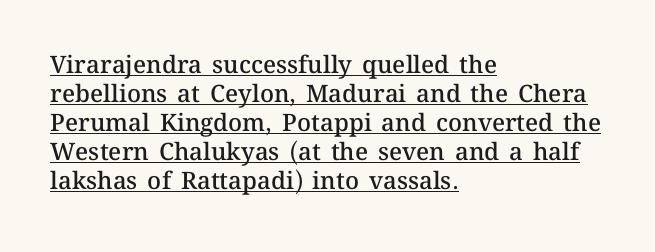
Words appear dense and cohesive because spacing is normal. Quick note: not italic, upright. Typeset ragged right — the left edge is the straight one. Weight: semibold (demi). In designer terms, the underline attribute is active on this setting.
